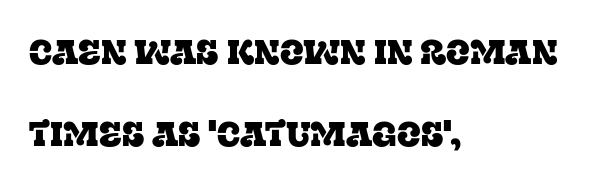
These lines are rendered in a variable-pitch font. Default kerning and tracking; the words read as compact shapes. The foot of each line stays bare and open. These lines are composed in type with serifs. Layout note: lines flush left. The vertical gap from one line to the next is large.
